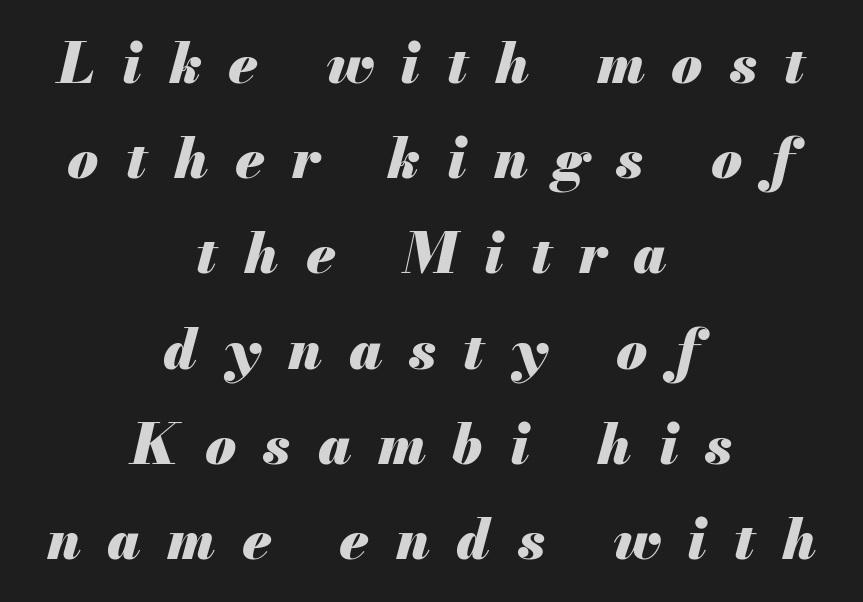
Q: Is the text bold? A: Yes.
Q: Is the text italic (slanted)? A: Yes, it leans right by about 13 degrees.
Q: Is the text underlined? A: No.
Q: How is the paragraph aligned? A: Centered.
Q: Is the spacing between letters normal or unusually wide? A: Unusually wide.
Q: Is the spacing between lines tight, normal or loose? A: Normal.
Q: Width (condensed, normal, or wide)? A: Normal.
Q: Stroke contrast? A: Medium.
Q: x-height? A: Small.
Q: Monospaced? A: No.
